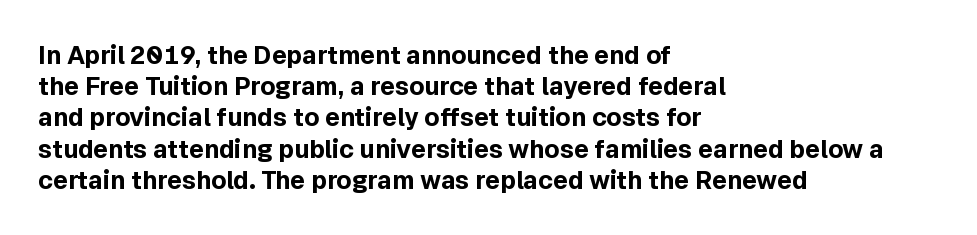
Caption: standard tracking, unaltered. Weight: bold. Line beginnings align vertically; line endings do not. The type sits square on the baseline with zero lean.
